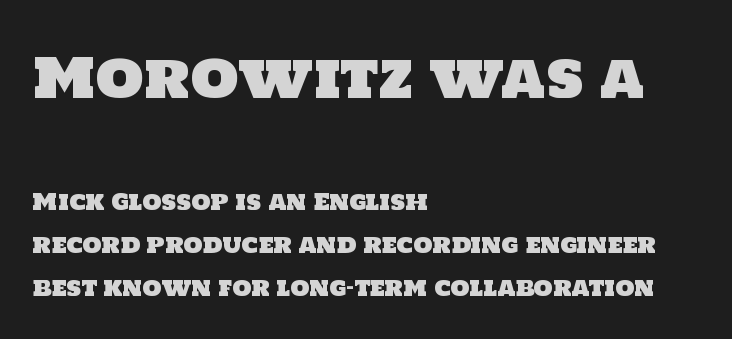
The gap between lines stays unmarked. The face used here is proportionally spaced, like ordinary book or web type. The paragraph has a hard left edge and a soft right edge. No feet cap the strokes, marking this as sans-serif type. Between one letter and the next there's only the usual sliver of space.
